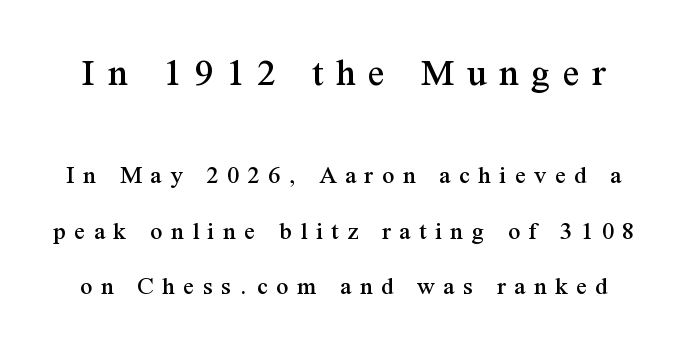
The text was rendered using a seriffed face with decorative stroke endings. The font's upright variant was chosen for this text. The horizontal fit of the characters is loose and conspicuously gappy. Note: larger setting up top, smaller setting below. Line spacing here is loose.
